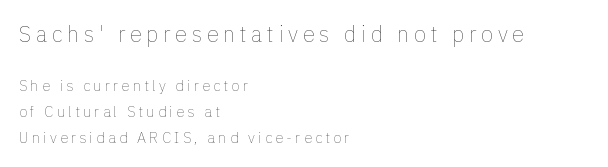
{"italic": "no", "bold": "no", "underline": "no", "align": "left", "line_spacing_ratio": 1.73, "letter_spacing": "wide", "letter_spacing_em": 0.21, "larger_block": "first", "size_ratio": 1.47, "glyph_px": 22}
